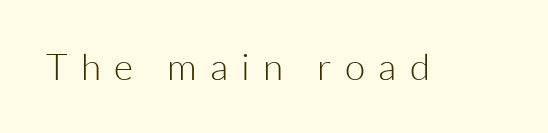
The image shows 37 px light sans-serif type, upright; set unusually wide letter spacing (+0.36 em), not underlined; low stroke contrast and a medium x-height.
